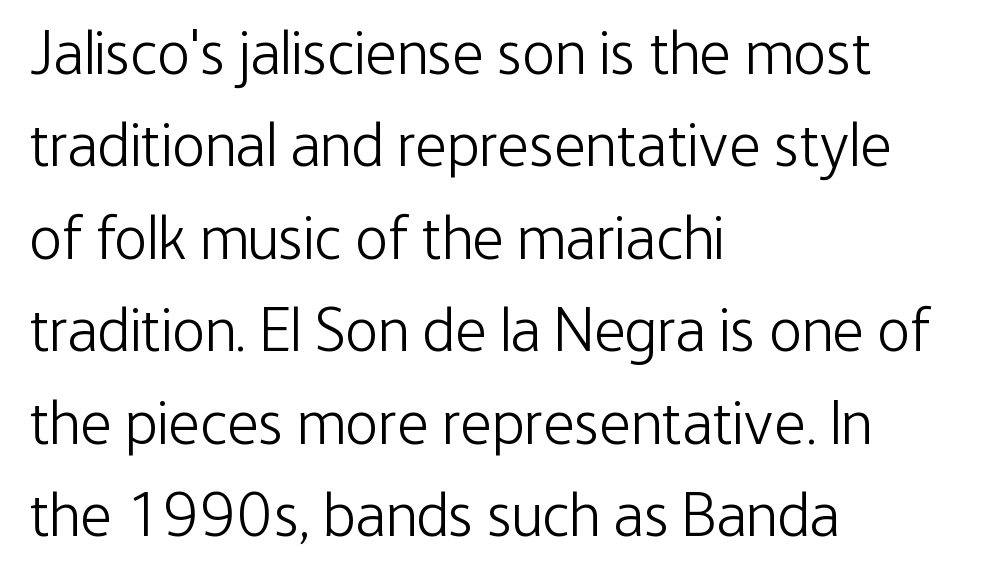
{"serif": "no", "italic": "no", "bold": "no", "weight": "light", "width": "condensed", "stroke_contrast": "low", "x_height": "medium", "monospaced": "no", "underline": "no", "align": "left", "line_spacing": "normal", "line_spacing_ratio": 1.49, "letter_spacing": "normal", "letter_spacing_em": 0.0, "glyph_px": 62}
